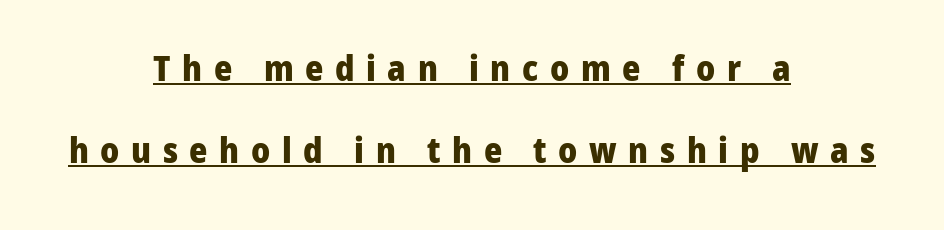
{"serif": "no", "italic": "no", "bold": "yes", "weight": "heavy", "width": "normal", "stroke_contrast": "low", "x_height": "medium", "monospaced": "no", "underline": "yes", "align": "center", "line_spacing": "loose", "line_spacing_ratio": 2.33, "letter_spacing": "wide", "letter_spacing_em": 0.33, "glyph_px": 35}
